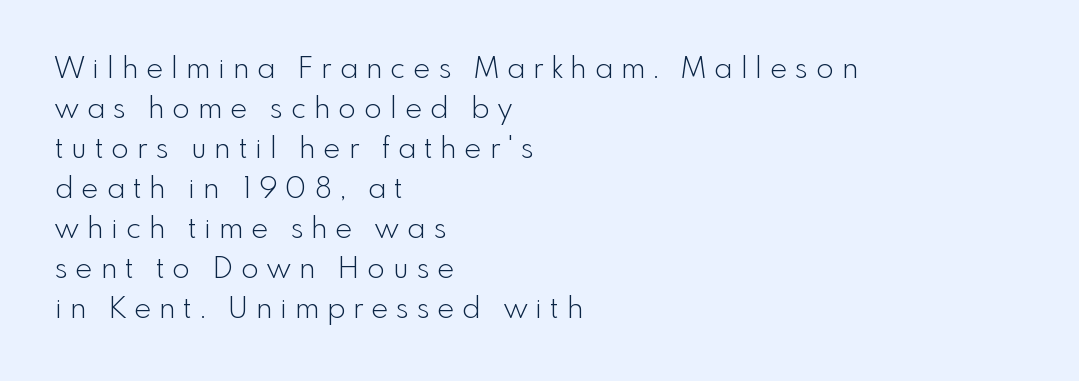
{"serif": "no", "italic": "no", "bold": "no", "weight": "light", "width": "normal", "x_height": "small", "monospaced": "no", "underline": "no", "align": "left", "line_spacing": "normal", "line_spacing_ratio": 1.38, "letter_spacing": "wide", "letter_spacing_em": 0.28, "glyph_px": 29}
